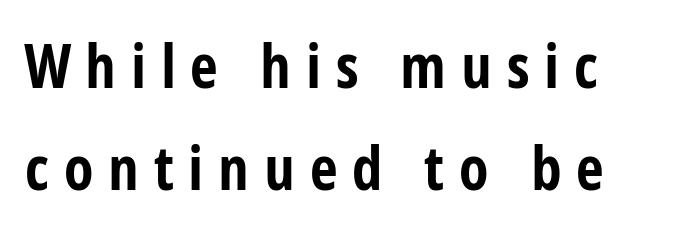
Between one letter and the next there's a generous, obvious gap. The rendering uses a moderate line-height, typical for paragraphs. The rendering uses natural spacing where letterforms have individual widths. Visually the block forms a straight wall on the left and a jagged coastline on the right. Typographic density is high because the face is bold.
